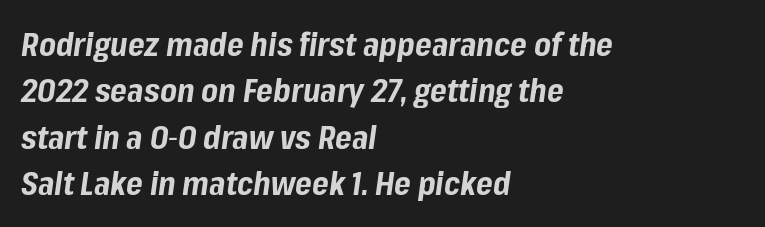
The image shows 32 px bold type, italic (leaning right); set left-aligned, normal line spacing (1.45x), normal letter spacing, not underlined; low stroke contrast and a medium x-height.
